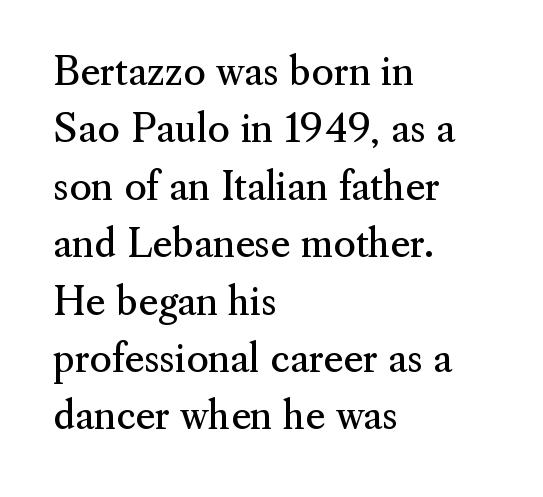
Q: Is the text bold? A: No.
Q: Is the text italic (slanted)? A: No, it is upright.
Q: Is the typeface a serif or a sans-serif typeface? A: Serif.
Q: Is the text underlined? A: No.
Q: How is the paragraph aligned? A: Left-aligned.
Q: Is the spacing between letters normal or unusually wide? A: Normal.
Q: Is the spacing between lines tight, normal or loose? A: Normal.
Q: Width (condensed, normal, or wide)? A: Normal.
Q: Stroke contrast? A: Medium.
Q: x-height? A: Small.
Q: Monospaced? A: No.
